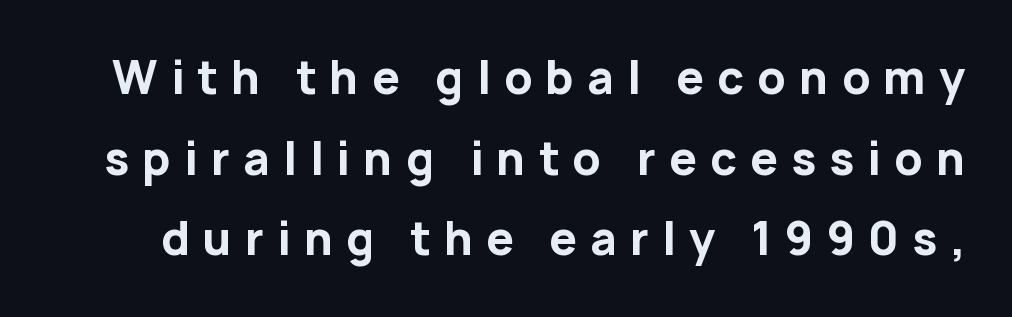
Q: Is the text bold? A: Yes.
Q: Is the text italic (slanted)? A: No, it is upright.
Q: Is the typeface a serif or a sans-serif typeface? A: Sans-serif.
Q: Is the text underlined? A: No.
Q: Is the spacing between letters normal or unusually wide? A: Unusually wide.
Q: Width (condensed, normal, or wide)? A: Normal.
Q: Stroke contrast? A: Low.
Q: x-height? A: Medium.
Q: Monospaced? A: No.
